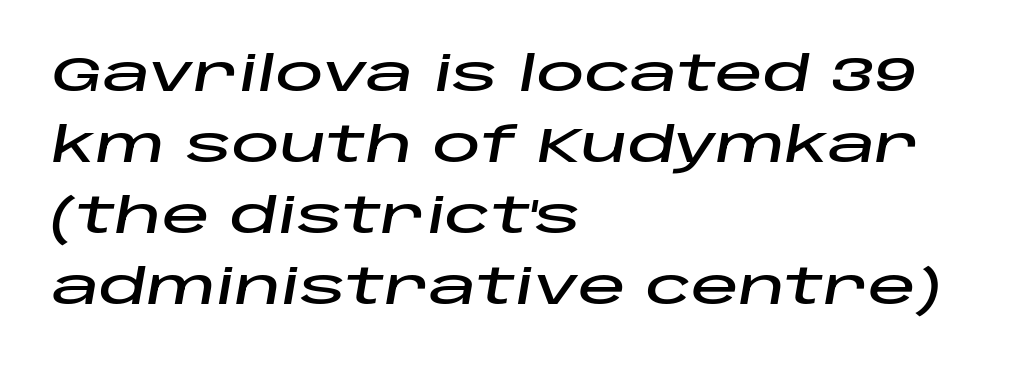
{"italic": "yes", "lean": "right", "slant_degrees": 10, "width": "wide", "stroke_contrast": "low", "x_height": "large", "monospaced": "no", "underline": "no", "align": "left", "line_spacing": "normal", "line_spacing_ratio": 1.48, "letter_spacing": "normal", "letter_spacing_em": 0.0, "glyph_px": 48}
